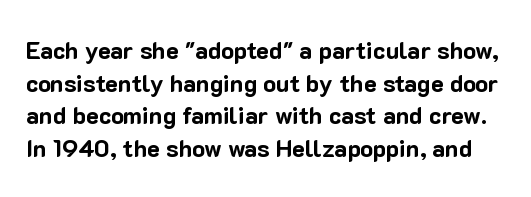
{"italic": "no", "bold": "yes", "underline": "no", "line_spacing": "normal", "line_spacing_ratio": 1.36, "letter_spacing": "normal", "letter_spacing_em": 0.0, "glyph_px": 24}
